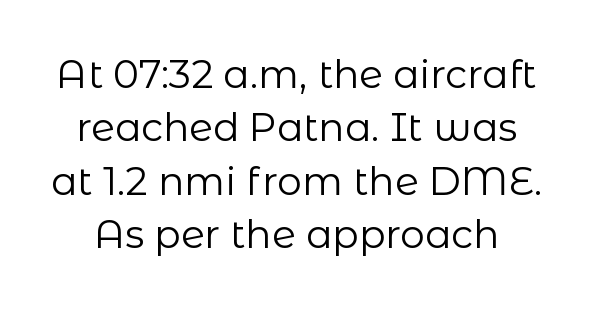
Nope, not italic — everything's standing straight. This sample has the flowing, uneven cadence of proportional lettering. These lines are composed in type without serifs. Short note: letters normally spaced. Students, observe: this is what conventionally led text looks like.
